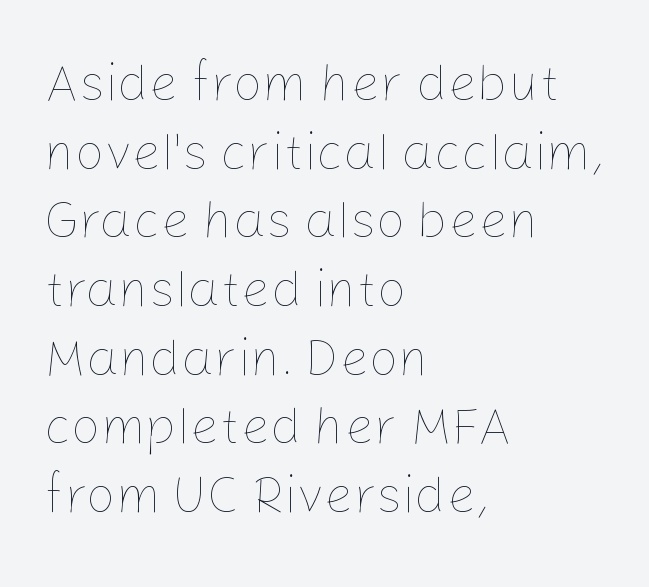
The image shows 52 px thin type, upright; set left-aligned, normal line spacing (1.32x), normal letter spacing, not underlined; low stroke contrast and a medium x-height.
